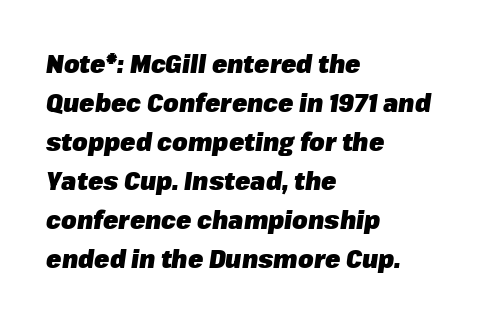
Q: Is the text bold? A: Yes.
Q: Is the text italic (slanted)? A: Yes, it leans right by about 8 degrees.
Q: Is the text underlined? A: No.
Q: How is the paragraph aligned? A: Left-aligned.
Q: Is the spacing between letters normal or unusually wide? A: Normal.
Q: Is the spacing between lines tight, normal or loose? A: Normal.
